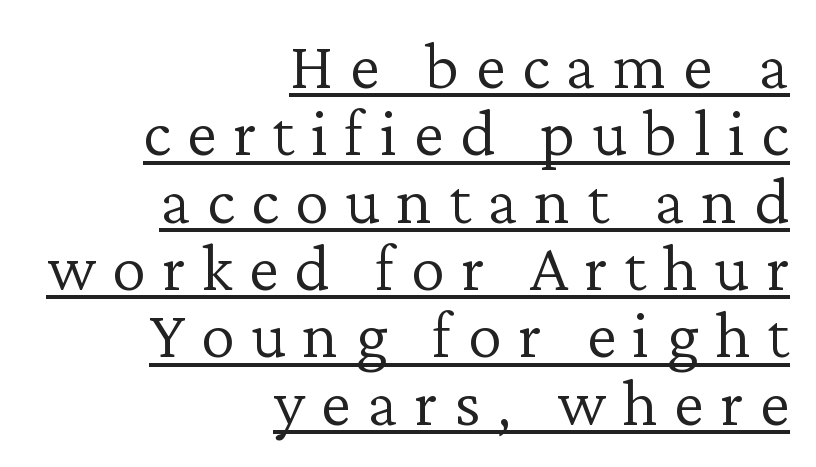
{"serif": "yes", "italic": "no", "bold": "no", "weight": "light", "width": "normal", "stroke_contrast": "low", "x_height": "medium", "monospaced": "no", "underline": "yes", "align": "right", "line_spacing": "tight", "line_spacing_ratio": 0.99, "letter_spacing": "wide", "letter_spacing_em": 0.24, "glyph_px": 68}
